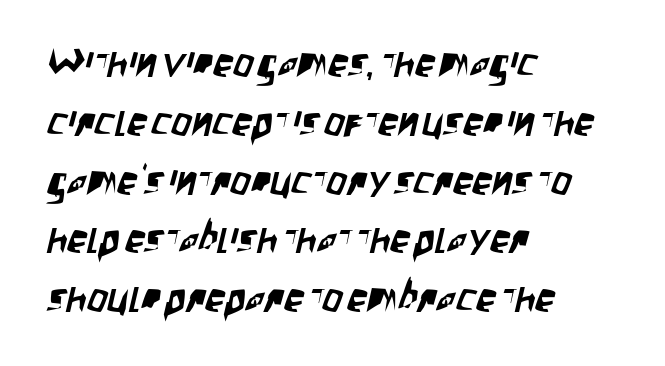
Think of a printed novel: that variable character pitch is what you see here. The tracking reads as untouched default to a designer's eye. Line beginnings align vertically; line endings do not. The zone under the glyphs is completely vacant. Does the leading feel generous? No, just average. Unlike a traditional serif, this face leaves its strokes unadorned.
